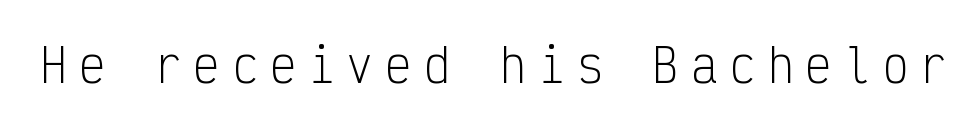
{"serif": "no", "italic": "no", "bold": "no", "weight": "light", "width": "condensed", "stroke_contrast": "low", "x_height": "medium", "monospaced": "yes", "underline": "no", "letter_spacing": "wide", "letter_spacing_em": 0.25, "glyph_px": 45}
